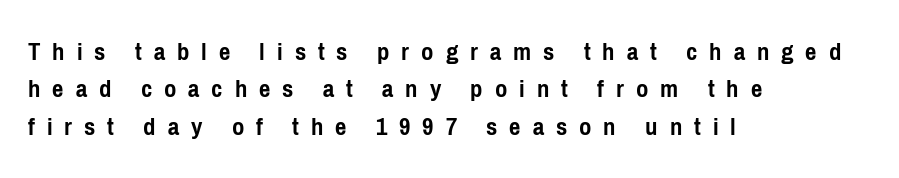
The image shows 27 px bold type, upright; set left-aligned, normal line spacing (1.38x), unusually wide letter spacing (+0.44 em), not underlined.
